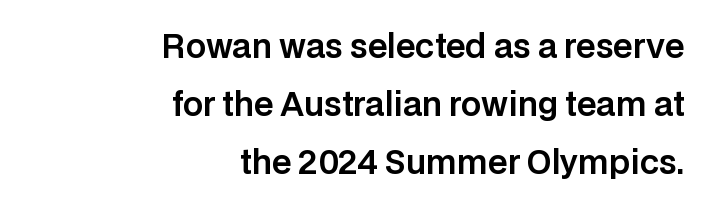
Q: Is the text italic (slanted)? A: No, it is upright.
Q: Is the typeface a serif or a sans-serif typeface? A: Sans-serif.
Q: Is the text underlined? A: No.
Q: How is the paragraph aligned? A: Right-aligned.
Q: Is the spacing between letters normal or unusually wide? A: Normal.
Q: Width (condensed, normal, or wide)? A: Normal.
Q: Stroke contrast? A: Low.
Q: x-height? A: Large.
Q: Monospaced? A: No.
